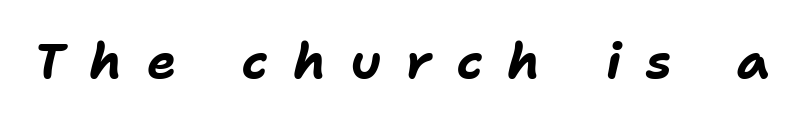
The image shows 49 px bold type, italic (leaning right); set unusually wide letter spacing (+0.5 em), not underlined; low stroke contrast and a medium x-height.
